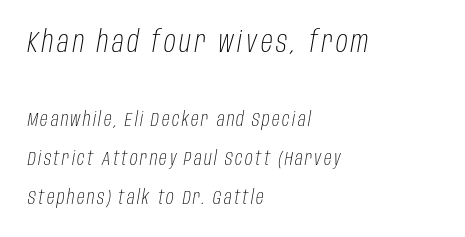
The image shows 29 px light, condensed type, italic (leaning right); set left-aligned, loose line spacing (2.04x), not underlined; the first (top) block is 1.53x larger; low stroke contrast and a large x-height.
